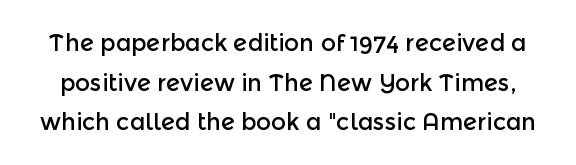
Just letters on the line, the space beneath them empty. Compared with typical body copy, the letter spacing here is the same. The typography opts for an upright posture over an oblique one.
